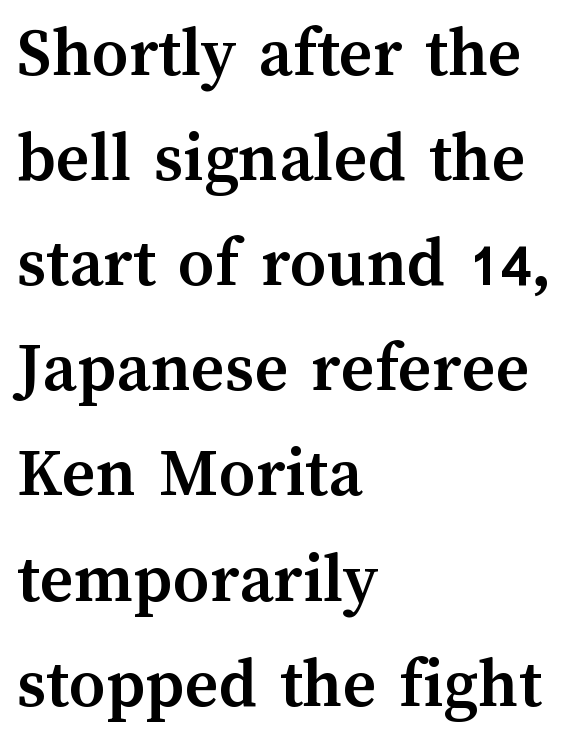
{"italic": "no", "bold": "yes", "weight": "semibold", "width": "normal", "stroke_contrast": "medium", "x_height": "medium", "monospaced": "no", "underline": "no", "align": "left", "line_spacing": "normal", "line_spacing_ratio": 1.46, "letter_spacing": "normal", "letter_spacing_em": 0.0, "glyph_px": 72}
